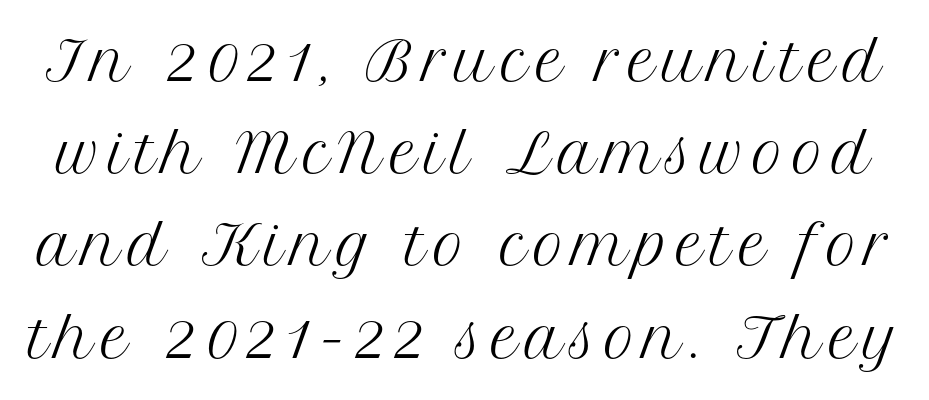
Q: Is the text bold? A: No.
Q: Is the text italic (slanted)? A: Yes.
Q: Is the typeface a serif or a sans-serif typeface? A: Serif.
Q: Is the text underlined? A: No.
Q: Width (condensed, normal, or wide)? A: Normal.
Q: Stroke contrast? A: Medium.
Q: x-height? A: Medium.
Q: Monospaced? A: No.
